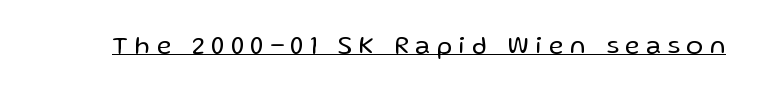
The image shows 25 px text type, upright; set unusually wide letter spacing (+0.28 em), underlined.
